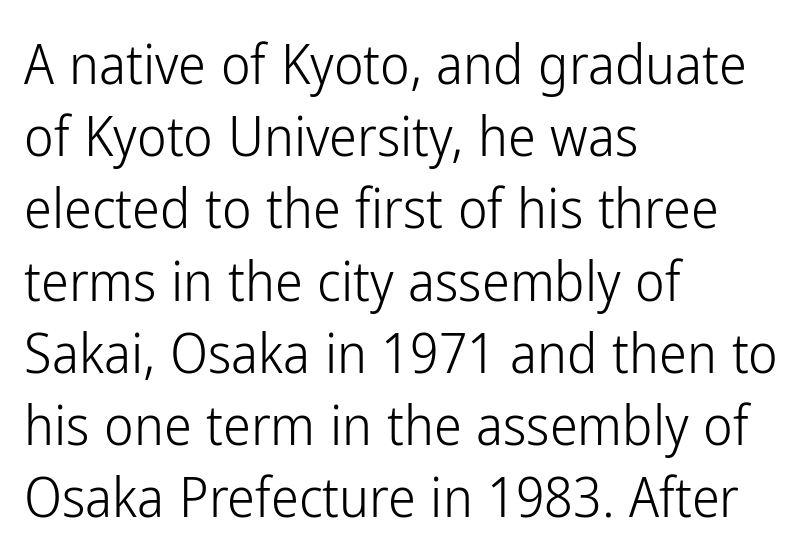
{"serif": "no", "italic": "no", "bold": "no", "weight": "light", "width": "condensed", "stroke_contrast": "low", "x_height": "medium", "monospaced": "no", "underline": "no", "align": "left", "line_spacing": "normal", "line_spacing_ratio": 1.29, "letter_spacing": "normal", "letter_spacing_em": 0.0, "glyph_px": 56}
